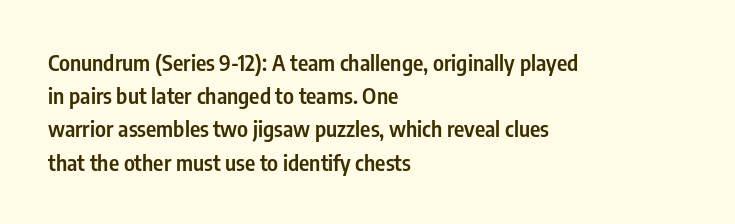
Q: Is the text bold? A: Semi-bold.
Q: Is the text italic (slanted)? A: No, it is upright.
Q: Is the text underlined? A: No.
Q: How is the paragraph aligned? A: Left-aligned.
Q: Is the spacing between letters normal or unusually wide? A: Normal.
Q: Is the spacing between lines tight, normal or loose? A: Normal.
